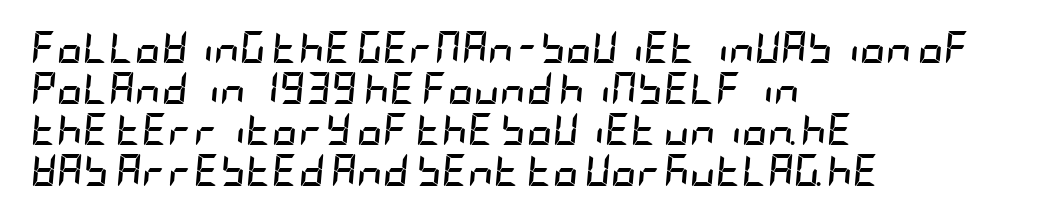
The image shows 32 px semibold, condensed type, italic (leaning right); set left-aligned, normal line spacing (1.28x), normal letter spacing, not underlined; low stroke contrast and a large x-height.
